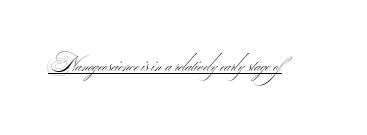
{"bold": "no", "underline": "yes", "letter_spacing": "normal", "letter_spacing_em": 0.0, "glyph_px": 20}
